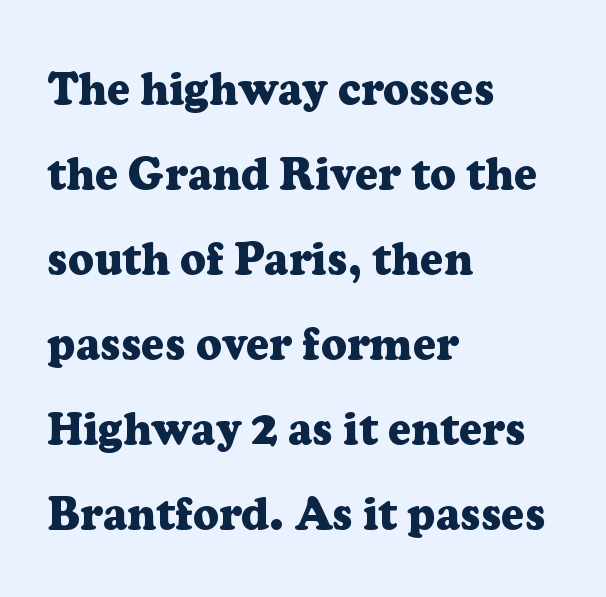
{"serif": "yes", "italic": "no", "bold": "yes", "weight": "heavy", "width": "normal", "stroke_contrast": "low", "x_height": "medium", "monospaced": "no", "underline": "no", "align": "left", "line_spacing_ratio": 1.89, "letter_spacing": "normal", "letter_spacing_em": 0.0, "glyph_px": 45}
